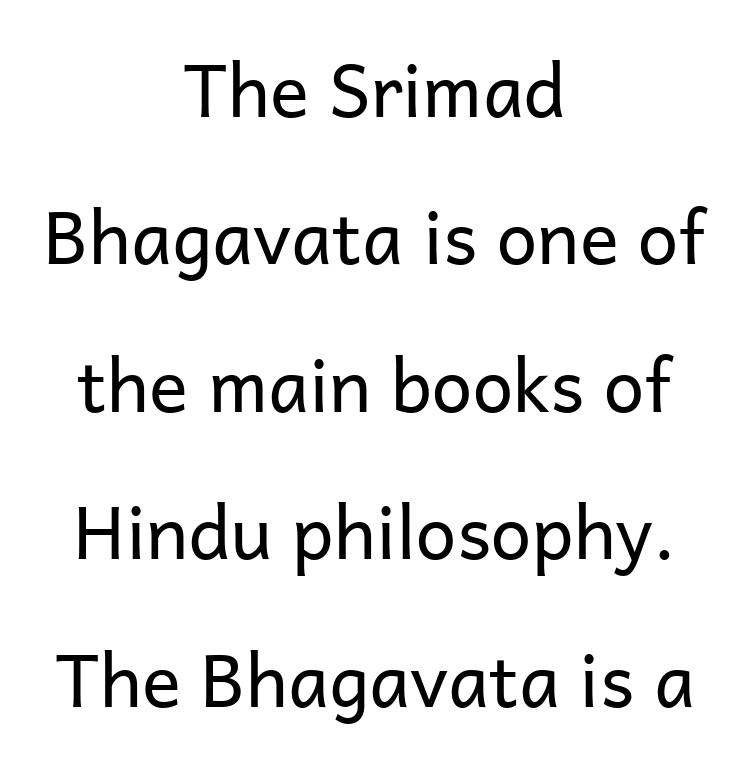
{"serif": "no", "italic": "no", "bold": "no", "weight": "regular", "width": "normal", "stroke_contrast": "low", "x_height": "medium", "monospaced": "no", "underline": "no", "align": "center", "line_spacing": "loose", "line_spacing_ratio": 2.02, "letter_spacing": "normal", "letter_spacing_em": 0.0, "glyph_px": 73}
